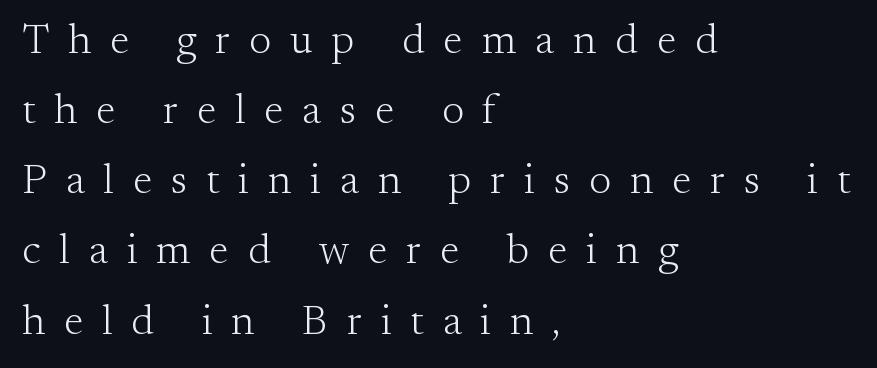
Q: Is the text bold? A: No.
Q: Is the text italic (slanted)? A: No, it is upright.
Q: Is the typeface a serif or a sans-serif typeface? A: Serif.
Q: Is the text underlined? A: No.
Q: How is the paragraph aligned? A: Left-aligned.
Q: Is the spacing between letters normal or unusually wide? A: Unusually wide.
Q: Is the spacing between lines tight, normal or loose? A: Normal.
Q: Width (condensed, normal, or wide)? A: Normal.
Q: Stroke contrast? A: Medium.
Q: x-height? A: Small.
Q: Monospaced? A: No.
